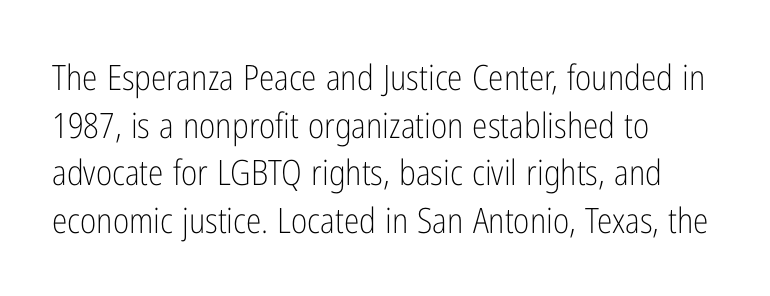
The letters advance in unequal steps, a hallmark of proportional type. Rows of type keep a routine distance in the vertical direction. Caption: multi-line text, flush left, ragged right. Examine the stroke ends and you'll find no serifs.
